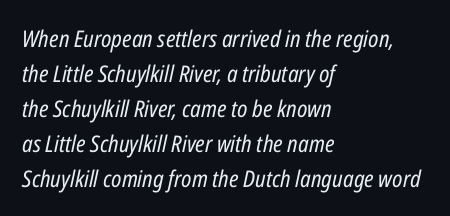
All the whitespace from short lines collects on the right. These glyphs show unthickened strokes, regular width or finer. These lines keep a tight, regular rhythm from letter to letter. Clear beneath every line of the passage. Vertically, the passage feels balanced, rows spaced as you'd expect. Tall strokes in this sample are angled rather than plumb.
